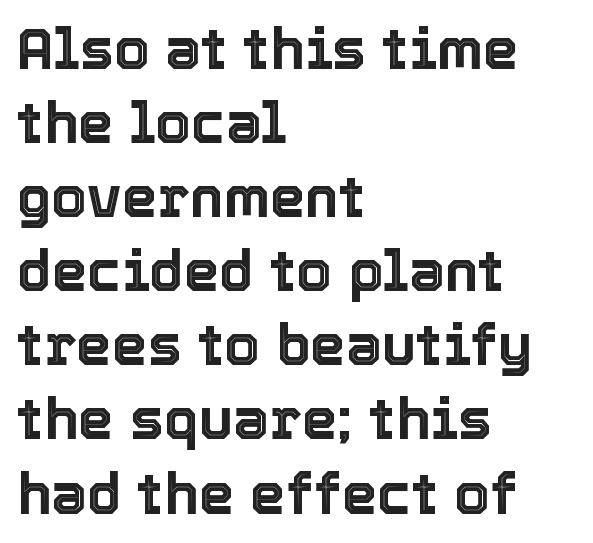
Plain, unruled lines of type. The passage shown is typed in a proportional face where columns would drift. Upright lettering throughout. Layout note: lines flush left. The block of text has a typical density, with ordinary space between rows.
